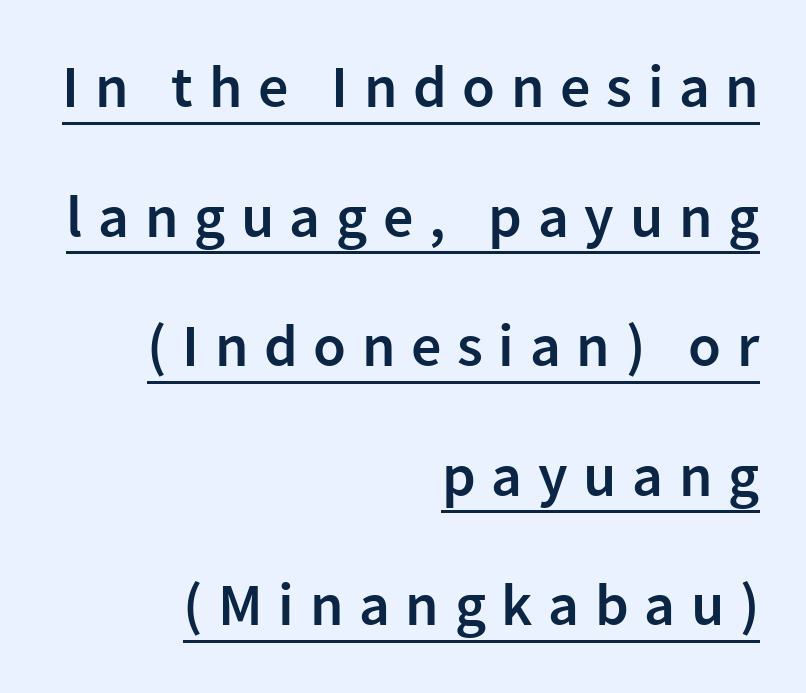
A rule runs beneath these lines of type. The lettering holds an erect, upright posture throughout. Is this a fixed-width face? No — the glyphs have proportional, varying widths. Vertical spacing — loose.
